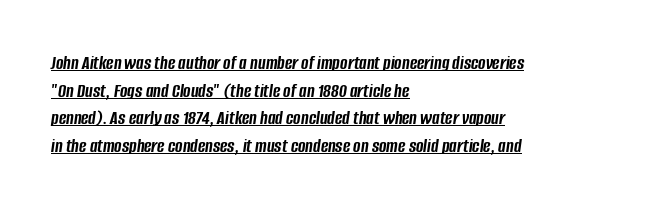
The image shows 20 px bold type, italic (leaning right); set left-aligned, normal line spacing (1.38x), normal letter spacing, underlined.
